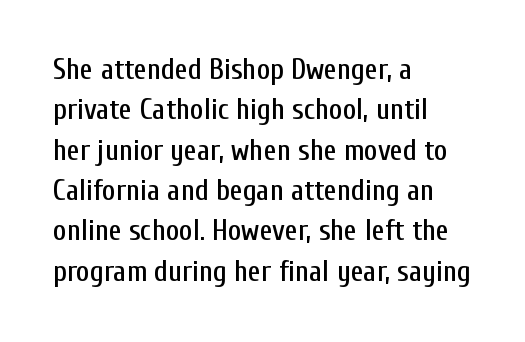
Teacher's note: observe the even left margin — that is flush-left alignment. Each letter's strokes conclude bluntly, with no projecting serifs. This sample uses plain, unmodified letter spacing. The lines sit at an ordinary, default distance from one another. The axis of the letterforms is exactly vertical. Words float on clear page, feet unadorned.
